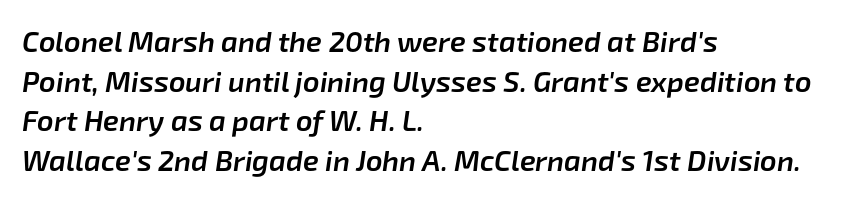
{"italic": "yes", "lean": "right", "slant_degrees": 8, "bold": "semi", "weight": "semibold", "width": "normal", "stroke_contrast": "low", "x_height": "medium", "monospaced": "no", "underline": "no", "align": "left", "line_spacing": "normal", "line_spacing_ratio": 1.37, "letter_spacing": "normal", "letter_spacing_em": 0.0, "glyph_px": 29}
